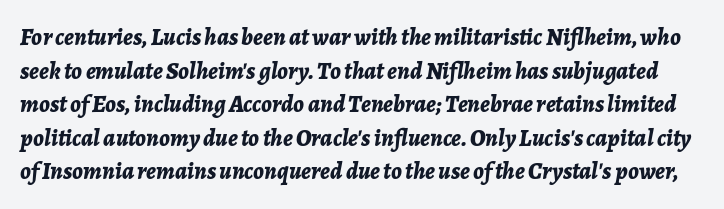
The image shows 24 px bold type, italic (leaning right); set normal line spacing (1.4x), normal letter spacing, not underlined.
